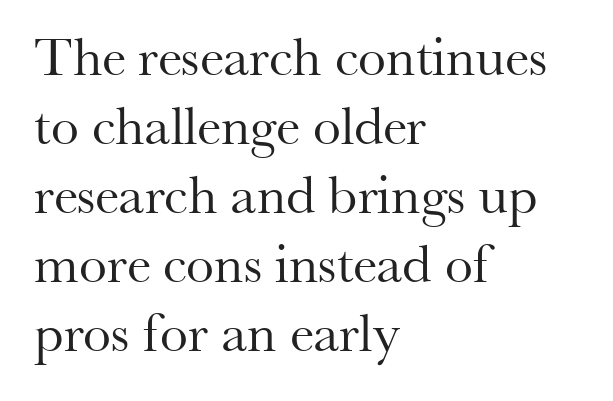
{"serif": "yes", "italic": "no", "bold": "no", "weight": "regular", "width": "normal", "stroke_contrast": "medium", "x_height": "small", "monospaced": "no", "underline": "no", "align": "left", "line_spacing_ratio": 1.23, "letter_spacing": "normal", "letter_spacing_em": 0.0, "glyph_px": 56}
